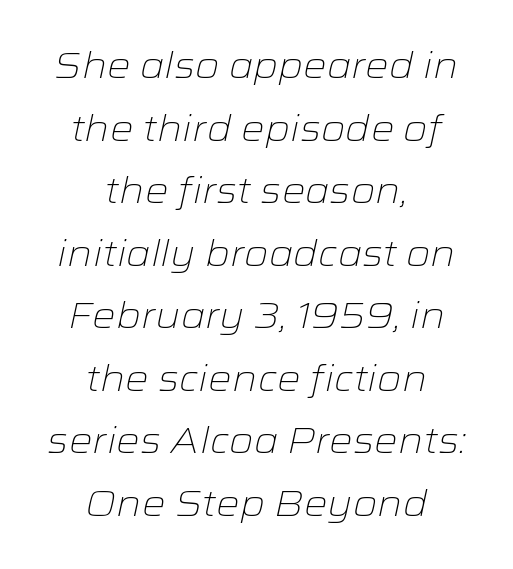
The image shows 37 px light, wide type, italic (leaning right); set centered, normal line spacing (1.69x), normal letter spacing, not underlined; low stroke contrast and a medium x-height.
